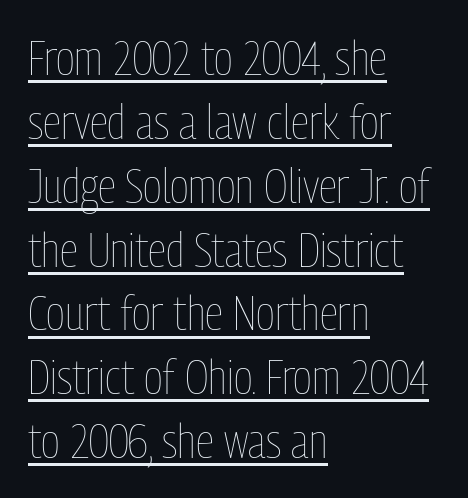
The face used here is proportionally spaced, like ordinary book or web type. Characters follow at the spacing the type designer built in. Rendered with straight, roman letterforms. The text block is weighted toward the left margin, trailing off unevenly rightward. The typesetting does not lean heavy: it is not bold.
